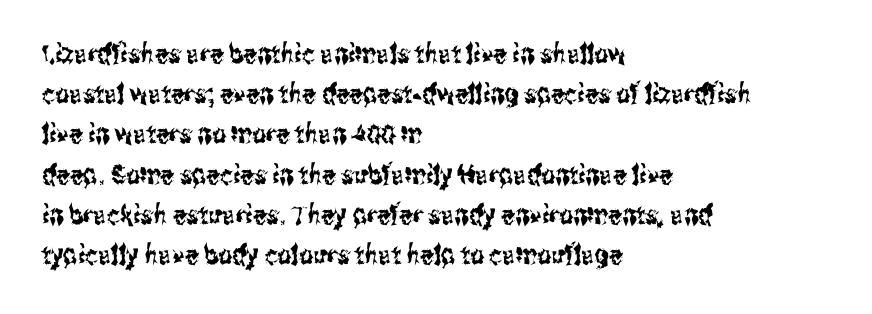
{"italic": "no", "underline": "no", "align": "left", "line_spacing": "normal", "line_spacing_ratio": 1.49, "letter_spacing": "normal", "letter_spacing_em": 0.0, "glyph_px": 27}
